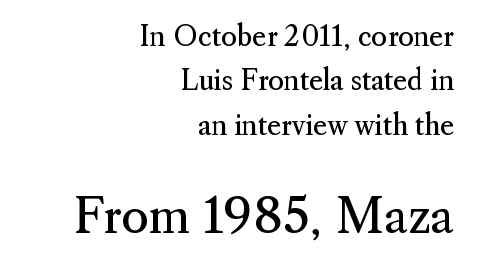
{"serif": "yes", "italic": "no", "bold": "no", "weight": "regular", "width": "normal", "stroke_contrast": "medium", "x_height": "small", "monospaced": "no", "underline": "no", "align": "right", "line_spacing": "normal", "line_spacing_ratio": 1.64, "letter_spacing": "normal", "letter_spacing_em": 0.0, "larger_block": "second", "size_ratio": 1.74, "glyph_px": 47}
